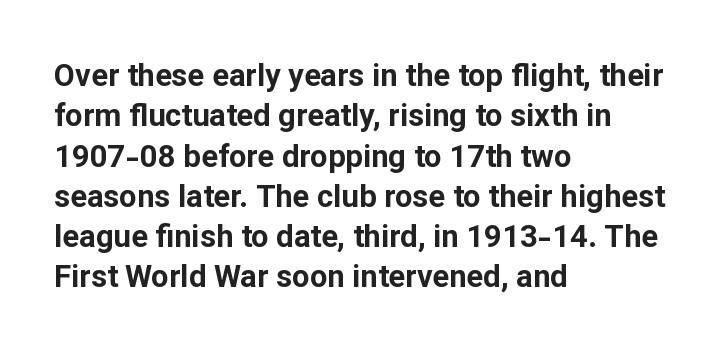
Q: Is the text bold? A: Yes.
Q: Is the text italic (slanted)? A: No, it is upright.
Q: Is the typeface a serif or a sans-serif typeface? A: Sans-serif.
Q: Is the text underlined? A: No.
Q: How is the paragraph aligned? A: Left-aligned.
Q: Is the spacing between letters normal or unusually wide? A: Normal.
Q: Is the spacing between lines tight, normal or loose? A: Normal.
Q: Width (condensed, normal, or wide)? A: Normal.
Q: Stroke contrast? A: Low.
Q: x-height? A: Medium.
Q: Monospaced? A: No.
